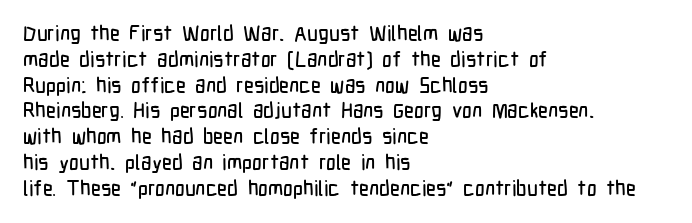
The image shows 21 px text type, upright; set left-aligned, line spacing 1.23x, normal letter spacing, not underlined.
